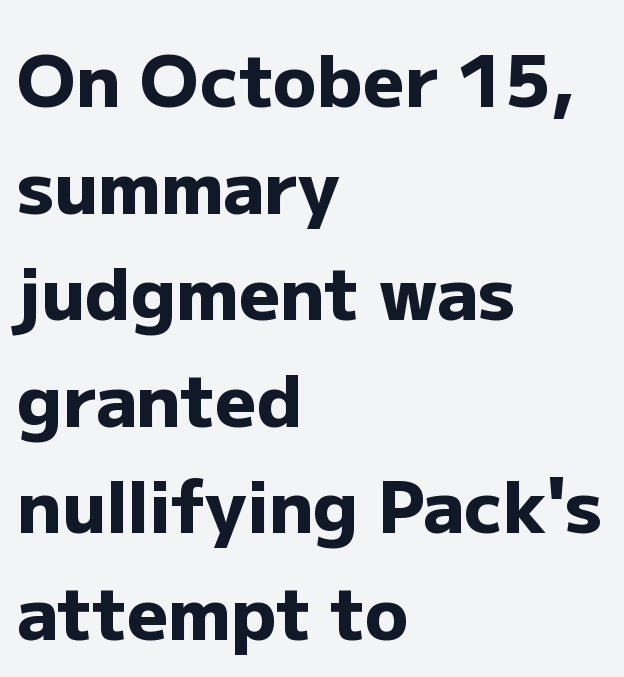
Q: Is the text bold? A: Yes.
Q: Is the text italic (slanted)? A: No, it is upright.
Q: Is the typeface a serif or a sans-serif typeface? A: Sans-serif.
Q: Is the text underlined? A: No.
Q: How is the paragraph aligned? A: Left-aligned.
Q: Is the spacing between letters normal or unusually wide? A: Normal.
Q: Is the spacing between lines tight, normal or loose? A: Normal.
Q: Width (condensed, normal, or wide)? A: Normal.
Q: Stroke contrast? A: Low.
Q: x-height? A: Medium.
Q: Monospaced? A: No.
